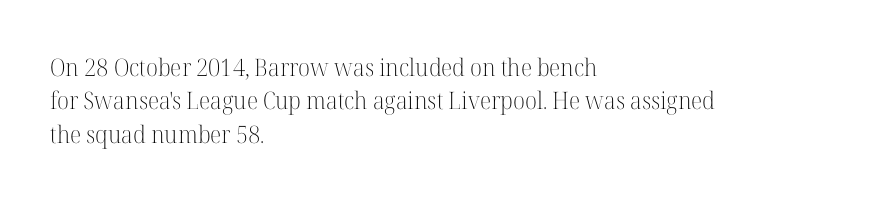
The image shows 24 px text type, upright; set left-aligned, normal line spacing (1.39x), normal letter spacing, not underlined.
